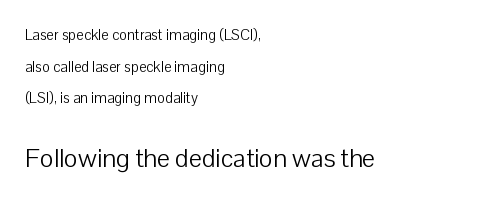
Q: Is the text bold? A: No.
Q: Is the text italic (slanted)? A: No, it is upright.
Q: Is the text underlined? A: No.
Q: How is the paragraph aligned? A: Left-aligned.
Q: Is the spacing between letters normal or unusually wide? A: Normal.
Q: Is the spacing between lines tight, normal or loose? A: Loose.
Q: Which block of text is set in a larger size, the first (top) or the second (bottom)? A: The second (bottom) one.
